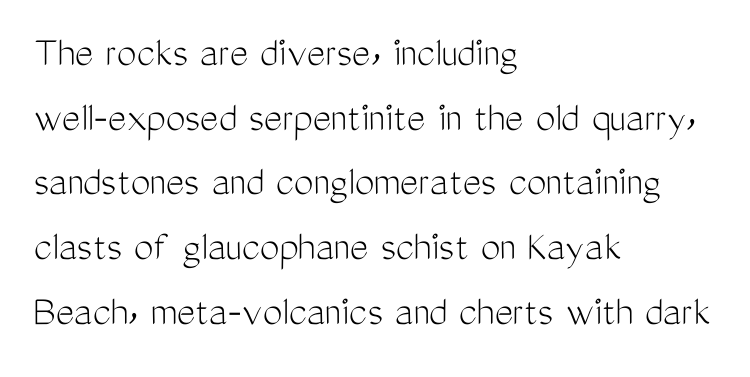
The image shows 44 px light, condensed sans-serif type, upright; set left-aligned, normal line spacing (1.47x), normal letter spacing, not underlined; medium stroke contrast and a medium x-height.
